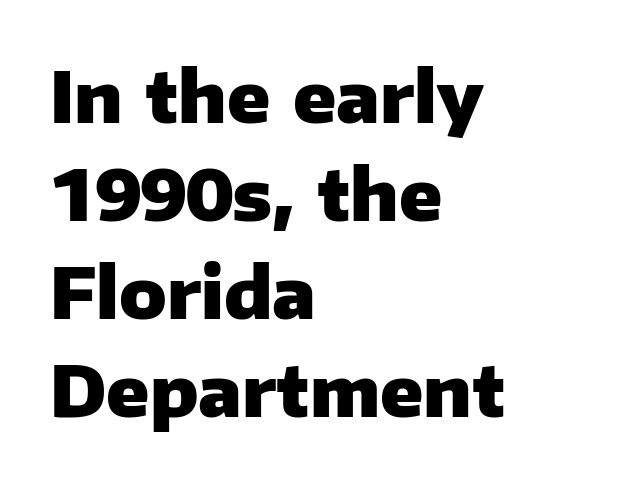
Regarding serifs, this sample does without them. Weight check: bold — yes, fully. The leading is moderate, giving the passage an even texture. You can tell it's not italic because the verticals are truly vertical.
